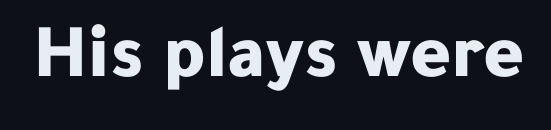
Q: Is the text bold? A: Yes.
Q: Is the text italic (slanted)? A: No, it is upright.
Q: Is the typeface a serif or a sans-serif typeface? A: Sans-serif.
Q: Is the text underlined? A: No.
Q: Is the spacing between letters normal or unusually wide? A: Normal.
Q: Width (condensed, normal, or wide)? A: Normal.
Q: Stroke contrast? A: Low.
Q: x-height? A: Medium.
Q: Monospaced? A: No.
